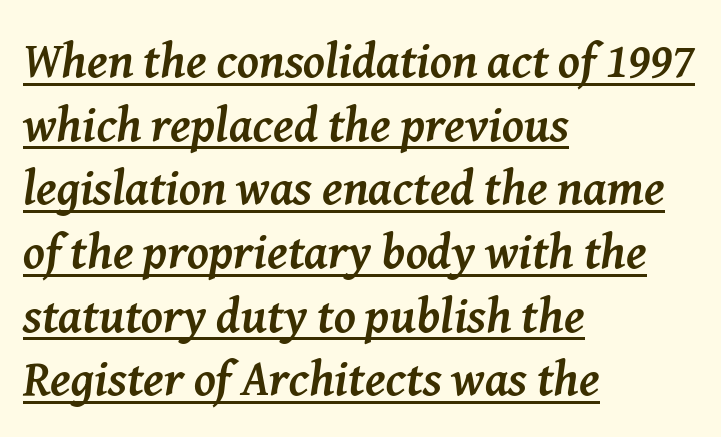
{"serif": "yes", "italic": "yes", "lean": "right", "slant_degrees": 8, "bold": "yes", "weight": "semibold", "width": "normal", "stroke_contrast": "medium", "x_height": "medium", "monospaced": "no", "underline": "yes", "align": "left", "line_spacing": "normal", "line_spacing_ratio": 1.3, "letter_spacing": "normal", "letter_spacing_em": 0.0, "glyph_px": 49}
